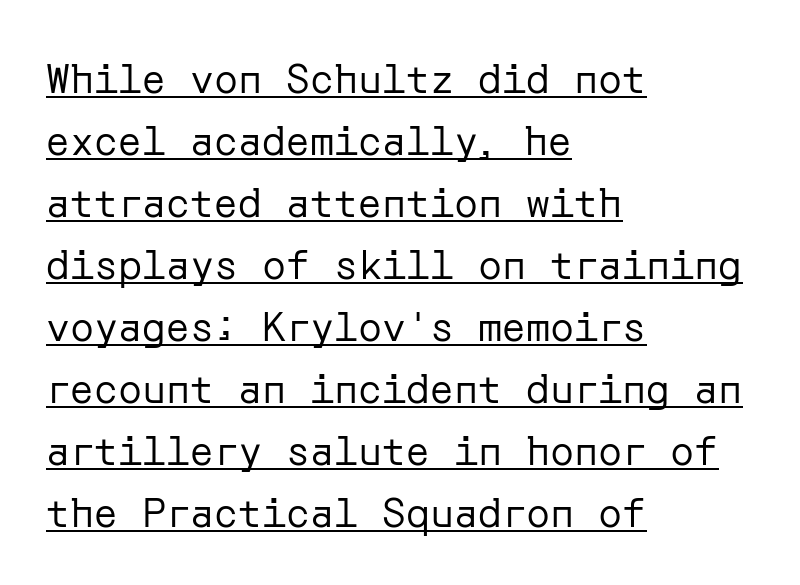
Q: Is the text bold? A: No.
Q: Is the text italic (slanted)? A: No, it is upright.
Q: Is the typeface a serif or a sans-serif typeface? A: Sans-serif.
Q: Is the text underlined? A: Yes.
Q: How is the paragraph aligned? A: Left-aligned.
Q: Is the spacing between letters normal or unusually wide? A: Normal.
Q: Is the spacing between lines tight, normal or loose? A: Normal.
Q: Width (condensed, normal, or wide)? A: Normal.
Q: Stroke contrast? A: Low.
Q: x-height? A: Medium.
